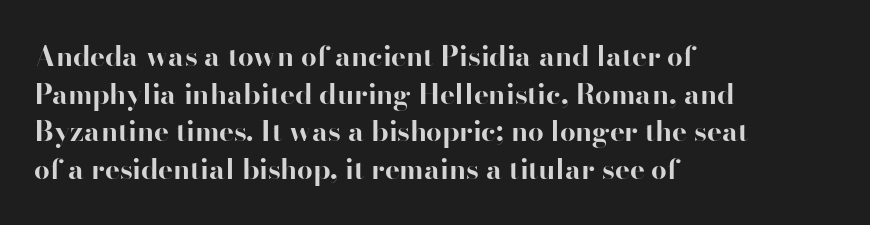
{"serif": "yes", "italic": "no", "bold": "yes", "weight": "bold", "width": "normal", "stroke_contrast": "high", "x_height": "small", "monospaced": "no", "underline": "no", "align": "left", "line_spacing": "normal", "line_spacing_ratio": 1.34, "letter_spacing": "normal", "letter_spacing_em": 0.0, "glyph_px": 28}
